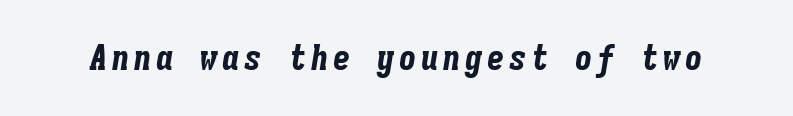
Q: Is the text bold? A: Yes.
Q: Is the text italic (slanted)? A: Yes, it leans right by about 9 degrees.
Q: Is the text underlined? A: No.
Q: Width (condensed, normal, or wide)? A: Condensed.
Q: Stroke contrast? A: Low.
Q: x-height? A: Medium.
Q: Monospaced? A: Yes.
